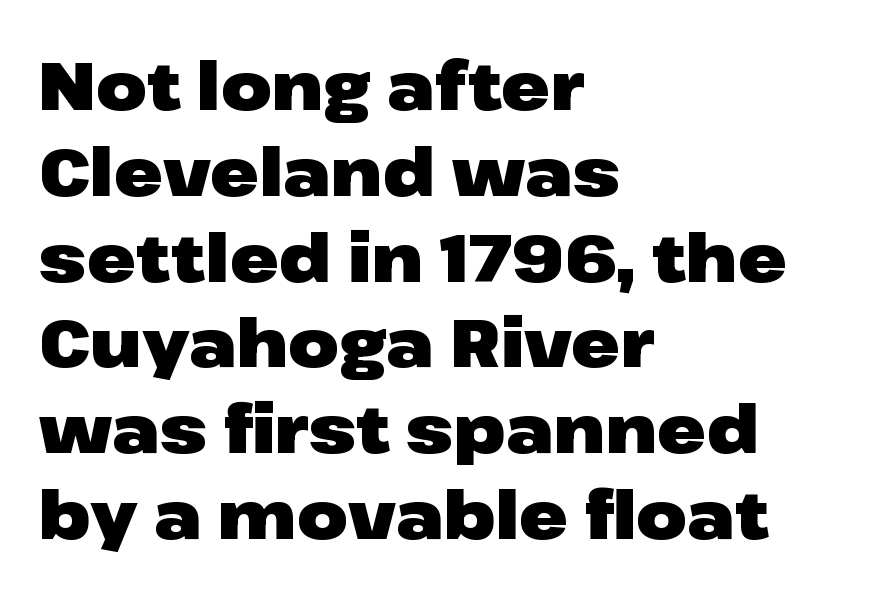
{"serif": "no", "italic": "no", "bold": "yes", "weight": "heavy", "width": "wide", "stroke_contrast": "low", "x_height": "medium", "monospaced": "no", "underline": "no", "align": "left", "line_spacing": "normal", "line_spacing_ratio": 1.3, "letter_spacing": "normal", "letter_spacing_em": 0.0, "glyph_px": 66}
